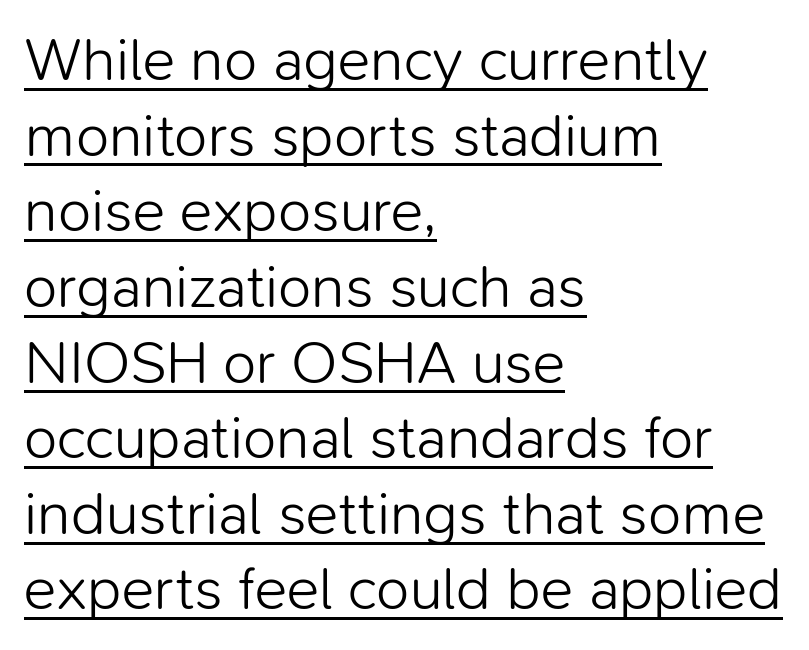
{"serif": "no", "italic": "no", "bold": "no", "weight": "light", "width": "normal", "stroke_contrast": "low", "x_height": "medium", "monospaced": "no", "underline": "yes", "align": "left", "line_spacing_ratio": 1.24, "letter_spacing": "normal", "letter_spacing_em": 0.0, "glyph_px": 61}
